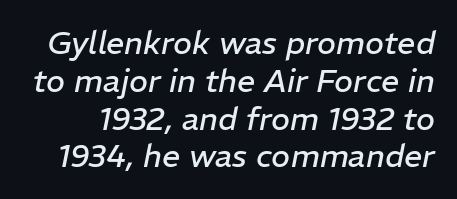
{"italic": "yes", "lean": "right", "slant_degrees": 11, "bold": "no", "weight": "regular", "width": "normal", "stroke_contrast": "low", "x_height": "medium", "monospaced": "no", "underline": "no", "line_spacing_ratio": 1.18, "letter_spacing": "normal", "letter_spacing_em": 0.0, "glyph_px": 32}
